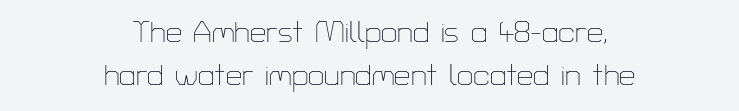
Q: Is the text bold? A: No.
Q: Is the text italic (slanted)? A: No, it is upright.
Q: Is the typeface a serif or a sans-serif typeface? A: Sans-serif.
Q: Is the text underlined? A: No.
Q: How is the paragraph aligned? A: Centered.
Q: Is the spacing between letters normal or unusually wide? A: Normal.
Q: Is the spacing between lines tight, normal or loose? A: Normal.
Q: Width (condensed, normal, or wide)? A: Normal.
Q: Stroke contrast? A: Low.
Q: x-height? A: Medium.
Q: Monospaced? A: No.
